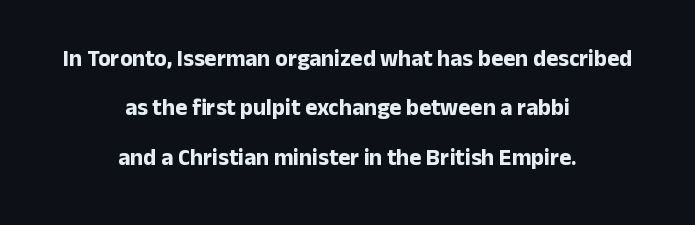
The image shows 23 px bold type, upright; set centered, loose line spacing (2.15x), normal letter spacing, not underlined.
